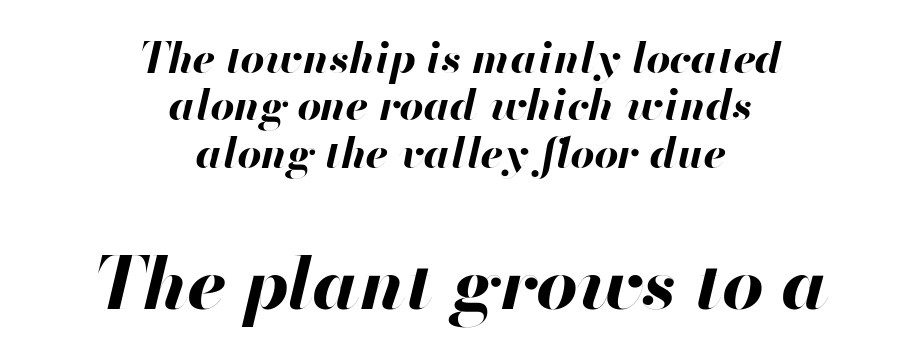
The image shows 73 px bold type, italic (leaning right); set centered, tight line spacing (1.13x), normal letter spacing, not underlined; the second (bottom) block is 1.74x larger; high stroke contrast and a small x-height.
